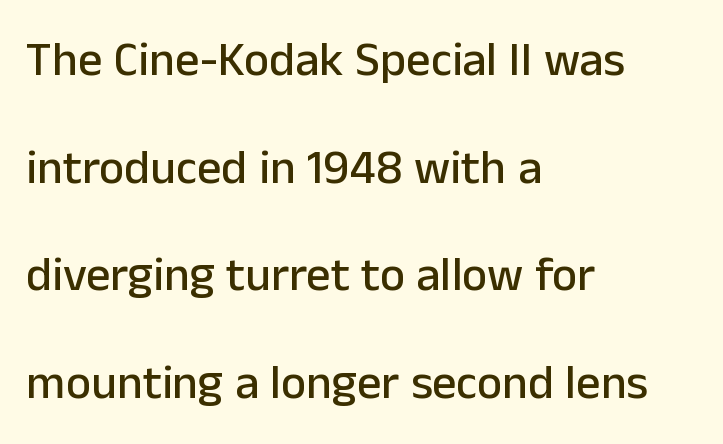
{"serif": "no", "italic": "no", "width": "normal", "stroke_contrast": "low", "x_height": "medium", "monospaced": "no", "underline": "no", "align": "left", "line_spacing": "loose", "line_spacing_ratio": 2.24, "letter_spacing": "normal", "letter_spacing_em": 0.0, "glyph_px": 48}
